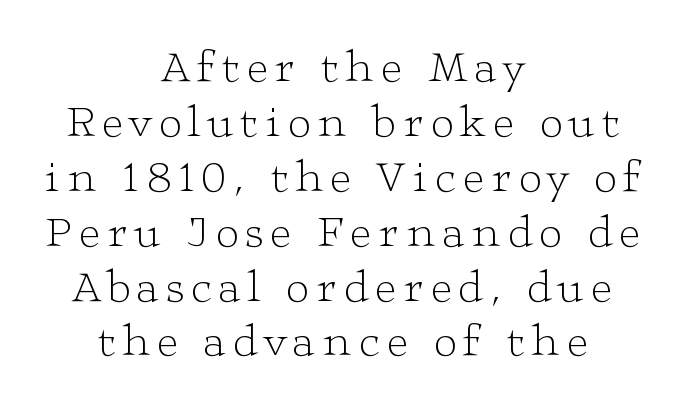
The image shows 45 px light, wide serif type, upright; set centered, line spacing 1.22x, not underlined; low stroke contrast and a medium x-height.
